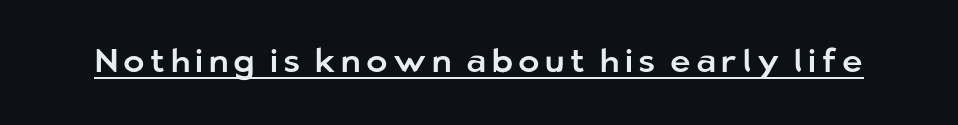
{"serif": "no", "italic": "no", "width": "normal", "stroke_contrast": "low", "x_height": "medium", "monospaced": "no", "underline": "yes", "glyph_px": 32}
